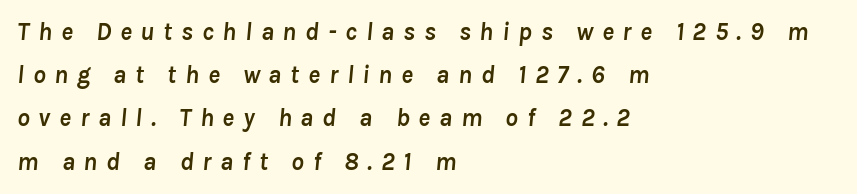
The lettering tilts uniformly, giving the passage an italic look. Is the type bold? Yes — the strokes are clearly thick and heavy. Horizontal alignment here is leftward, the default for most running prose. Check the space under the baseline: it is left empty. Tracking here is generous; glyphs stand well apart from one another.
